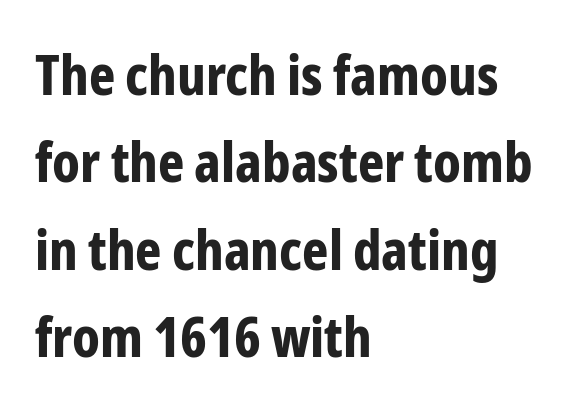
{"serif": "no", "italic": "no", "bold": "yes", "weight": "bold", "width": "condensed", "stroke_contrast": "low", "x_height": "medium", "monospaced": "no", "underline": "no", "align": "left", "line_spacing": "normal", "line_spacing_ratio": 1.56, "letter_spacing": "normal", "letter_spacing_em": 0.0, "glyph_px": 56}
